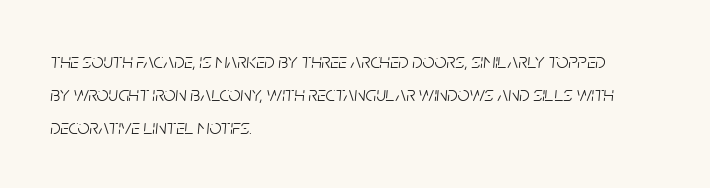
The image shows 21 px text type, italic (leaning right); set left-aligned, normal line spacing (1.57x), normal letter spacing, not underlined.
